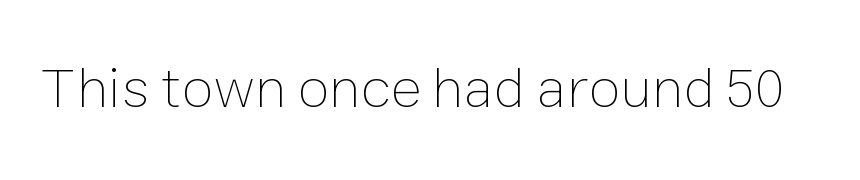
No chunkiness to these letters — they're not bold. Just letters on the line, the space beneath them empty. A roman cut, with each character standing at attention. Tracking value appears to be zero — textbook default spacing. Looks like regular typesetting: each glyph gets only the width it needs.
